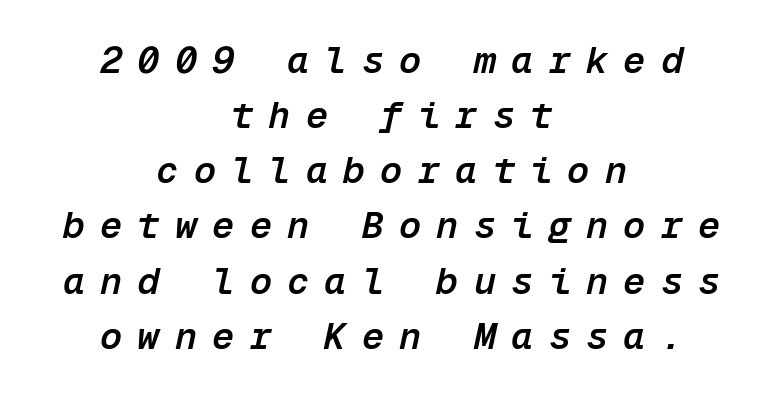
{"italic": "yes", "lean": "right", "slant_degrees": 12, "bold": "semi", "weight": "semibold", "width": "normal", "stroke_contrast": "low", "x_height": "medium", "monospaced": "yes", "underline": "no", "align": "center", "line_spacing": "normal", "line_spacing_ratio": 1.49, "letter_spacing": "wide", "letter_spacing_em": 0.41, "glyph_px": 37}
